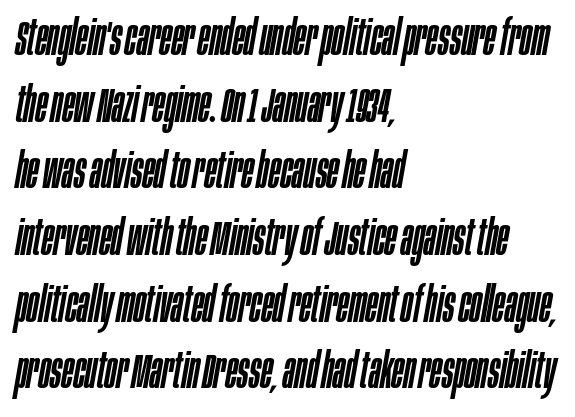
Q: Is the text italic (slanted)? A: Yes, it leans right by about 10 degrees.
Q: Is the text underlined? A: No.
Q: How is the paragraph aligned? A: Left-aligned.
Q: Is the spacing between letters normal or unusually wide? A: Normal.
Q: Is the spacing between lines tight, normal or loose? A: Normal.
Q: Width (condensed, normal, or wide)? A: Condensed.
Q: Stroke contrast? A: Low.
Q: x-height? A: Large.
Q: Monospaced? A: No.
